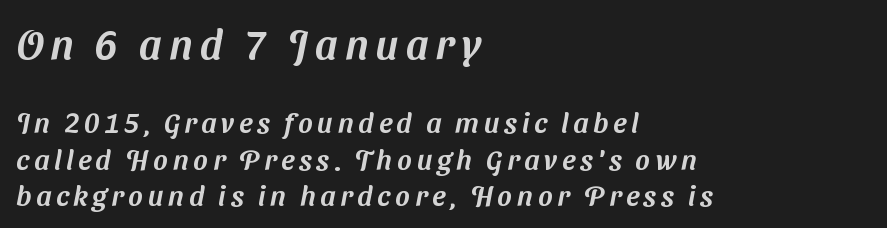
The leading is moderate, giving the passage an even texture. Spacing verdict: proportional, widths tailored to each character. Serifs: no, the terminals of the letterforms are clean. The lines in this sample share a left origin and differ only in where they stop.
